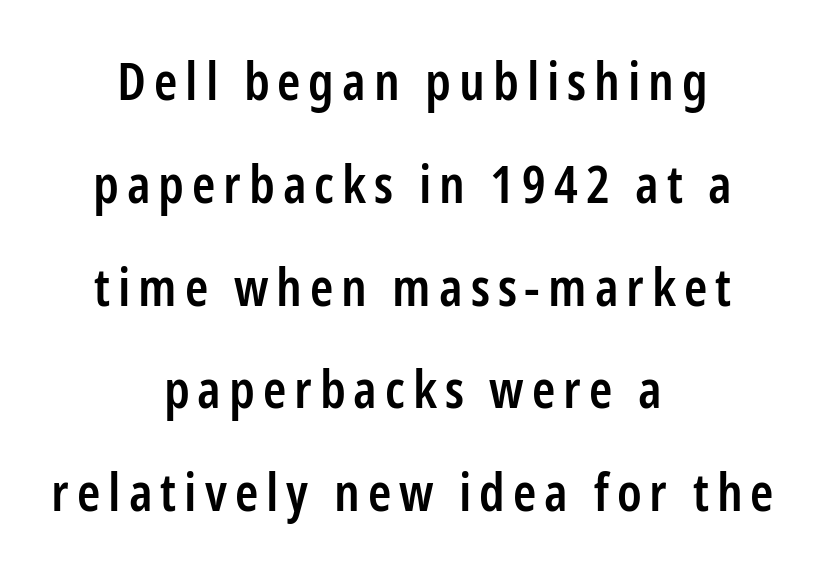
Do the characters align in a grid? No, the font is proportional. Check where the strokes stop: nothing finishes them off — pure sans. The rendering uses a semibold face; strokes are thickened but not to full bold. A bare baseline throughout the passage.
